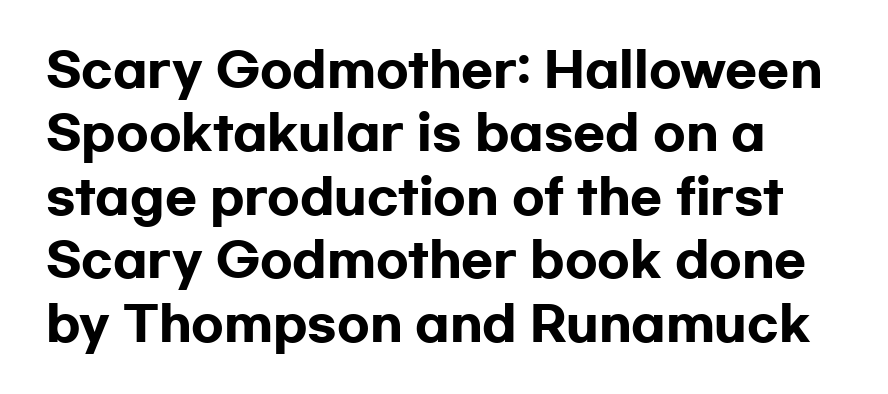
The image shows 47 px heavy, wide sans-serif type, upright; set normal line spacing (1.35x), normal letter spacing, not underlined; low stroke contrast and a medium x-height.
